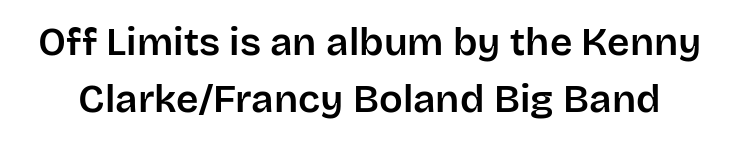
The image shows 39 px sans-serif type, upright; set normal line spacing (1.46x), normal letter spacing, not underlined; low stroke contrast and a large x-height.
